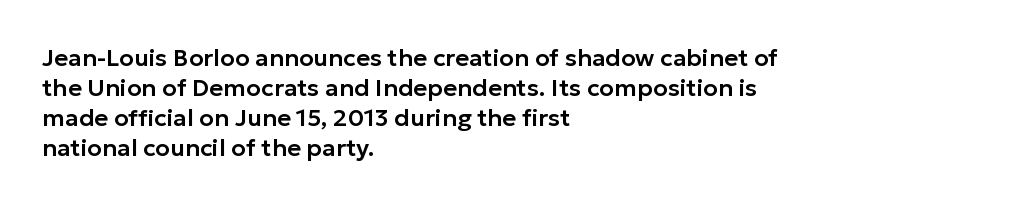
The image shows 24 px text type, upright; set left-aligned, normal line spacing (1.25x), normal letter spacing, not underlined.
